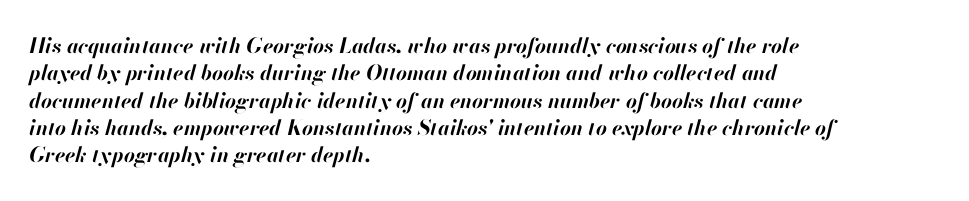
Default kerning and tracking; the words read as compact shapes. Each glyph is drawn with heavy, bold strokes. Visually the block forms a straight wall on the left and a jagged coastline on the right. Every character sits at an angle, as italics do. The leading is moderate, giving the passage an even texture. Underlining? Definitely not there.
